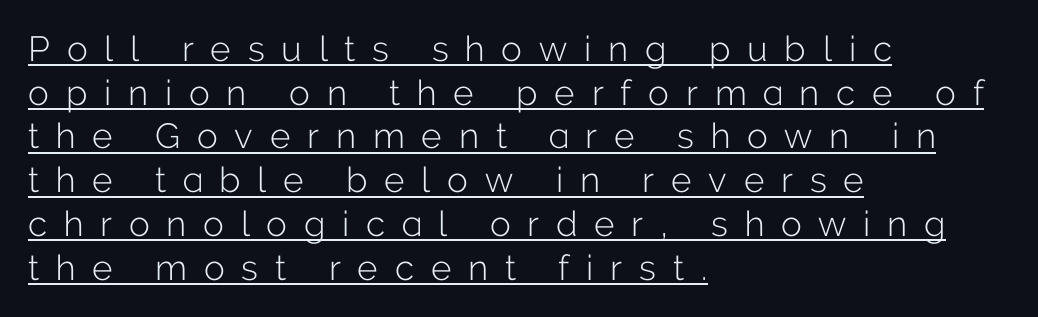
Q: Is the text bold? A: No.
Q: Is the text italic (slanted)? A: No, it is upright.
Q: Is the typeface a serif or a sans-serif typeface? A: Sans-serif.
Q: Is the text underlined? A: Yes.
Q: How is the paragraph aligned? A: Left-aligned.
Q: Is the spacing between letters normal or unusually wide? A: Unusually wide.
Q: Is the spacing between lines tight, normal or loose? A: Normal.
Q: Width (condensed, normal, or wide)? A: Normal.
Q: Stroke contrast? A: Low.
Q: x-height? A: Medium.
Q: Monospaced? A: No.
